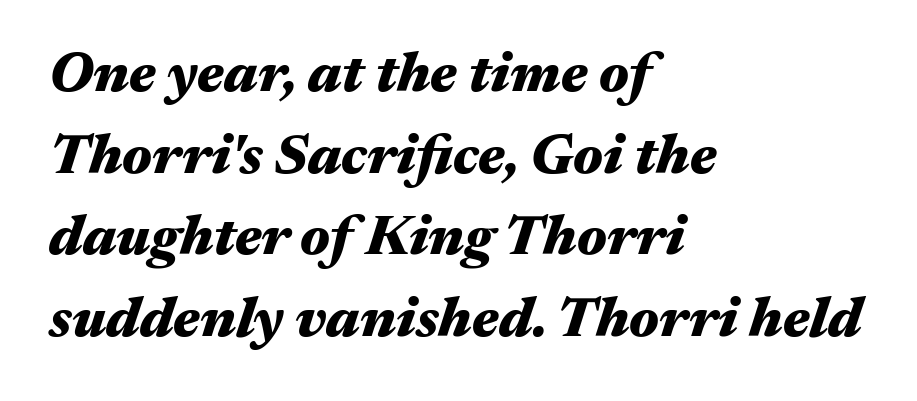
Q: Is the text bold? A: Yes.
Q: Is the text italic (slanted)? A: Yes, it leans right by about 17 degrees.
Q: Is the text underlined? A: No.
Q: How is the paragraph aligned? A: Left-aligned.
Q: Is the spacing between letters normal or unusually wide? A: Normal.
Q: Is the spacing between lines tight, normal or loose? A: Normal.
Q: Width (condensed, normal, or wide)? A: Wide.
Q: Stroke contrast? A: Medium.
Q: x-height? A: Medium.
Q: Monospaced? A: No.
